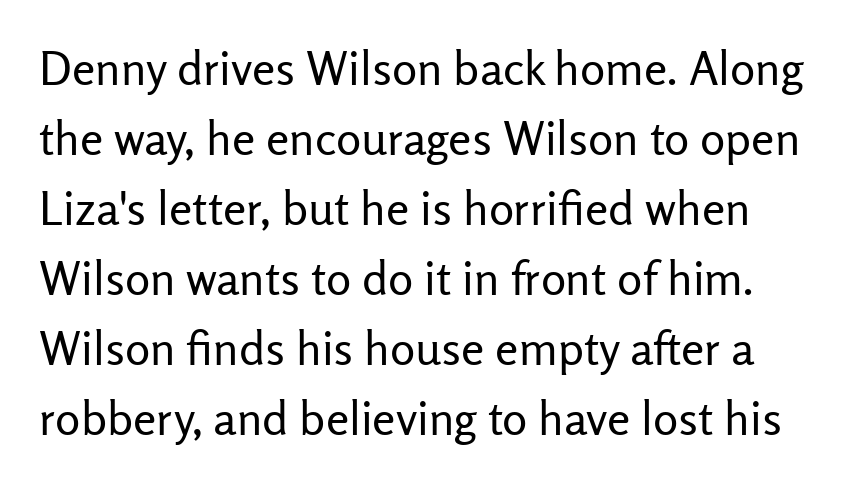
Q: Is the text bold? A: No.
Q: Is the text italic (slanted)? A: No, it is upright.
Q: Is the typeface a serif or a sans-serif typeface? A: Sans-serif.
Q: Is the text underlined? A: No.
Q: Is the spacing between letters normal or unusually wide? A: Normal.
Q: Is the spacing between lines tight, normal or loose? A: Normal.
Q: Width (condensed, normal, or wide)? A: Normal.
Q: Stroke contrast? A: Low.
Q: x-height? A: Medium.
Q: Monospaced? A: No.
